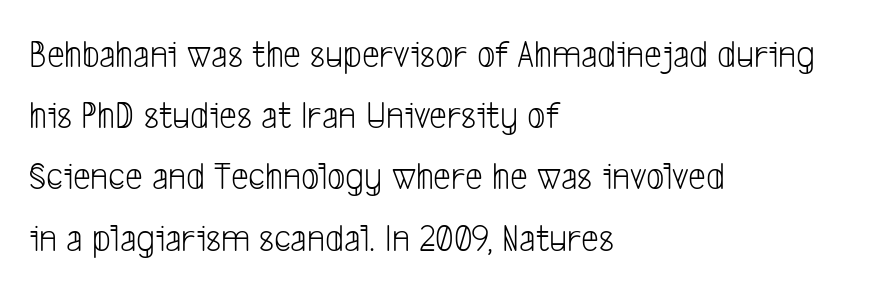
The image shows 40 px light, condensed sans-serif type; set left-aligned, normal line spacing (1.53x), normal letter spacing, not underlined; low stroke contrast and a medium x-height.
